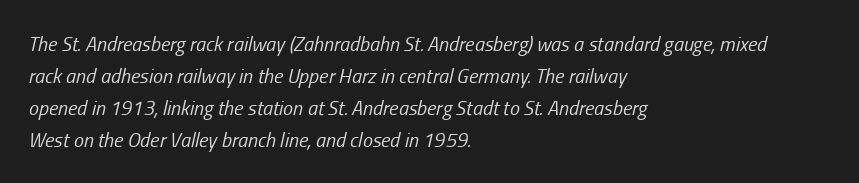
The image shows 20 px text type, italic (leaning right); set left-aligned, normal line spacing (1.6x), normal letter spacing, not underlined.
